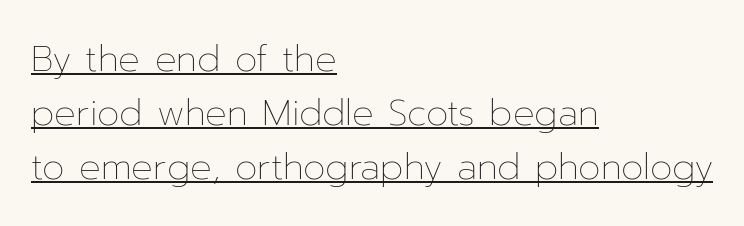
Looks like regular typesetting: each glyph gets only the width it needs. Students, note that the glyphs here touch the page at normal intervals. All the whitespace from short lines collects on the right. The passage shown stacks its lines at a standard gap. A rule runs beneath these lines of type. The axis of the letterforms is exactly vertical.
